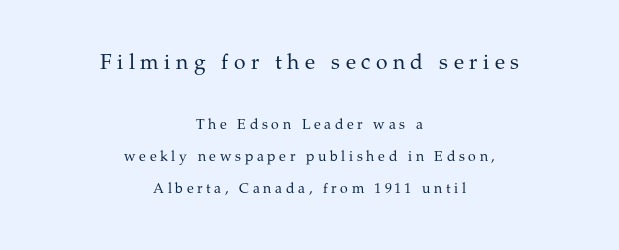
The image shows 21 px text type, upright; set centered, loose line spacing (2.28x), unusually wide letter spacing (+0.26 em), not underlined; the first (top) block is 1.5x larger.
